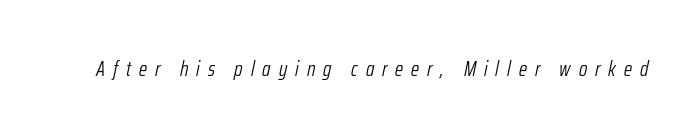
Q: Is the text bold? A: No.
Q: Is the text italic (slanted)? A: Yes, it leans right by about 12 degrees.
Q: Is the text underlined? A: No.
Q: Is the spacing between letters normal or unusually wide? A: Unusually wide.
